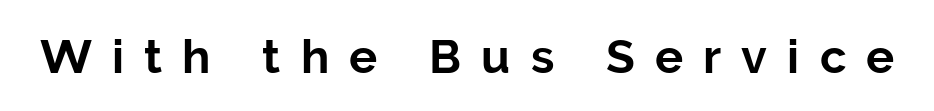
{"serif": "no", "italic": "no", "width": "normal", "stroke_contrast": "low", "x_height": "medium", "monospaced": "no", "underline": "no", "letter_spacing": "wide", "letter_spacing_em": 0.43, "glyph_px": 47}
